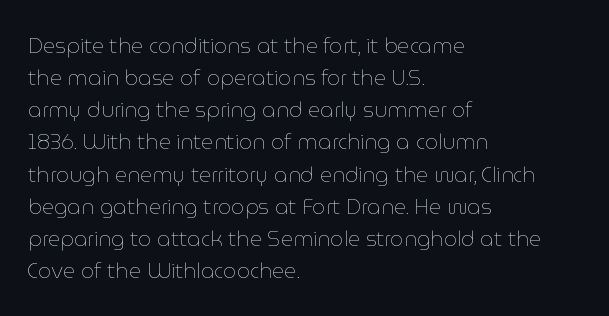
{"italic": "no", "bold": "no", "underline": "no", "align": "left", "line_spacing": "normal", "line_spacing_ratio": 1.53, "letter_spacing": "normal", "letter_spacing_em": 0.0, "glyph_px": 21}
